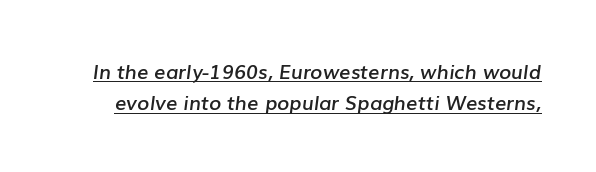
{"italic": "yes", "lean": "right", "slant_degrees": 7, "bold": "semi", "underline": "yes", "line_spacing": "normal", "line_spacing_ratio": 1.56, "letter_spacing": "normal", "letter_spacing_em": 0.0, "glyph_px": 20}
